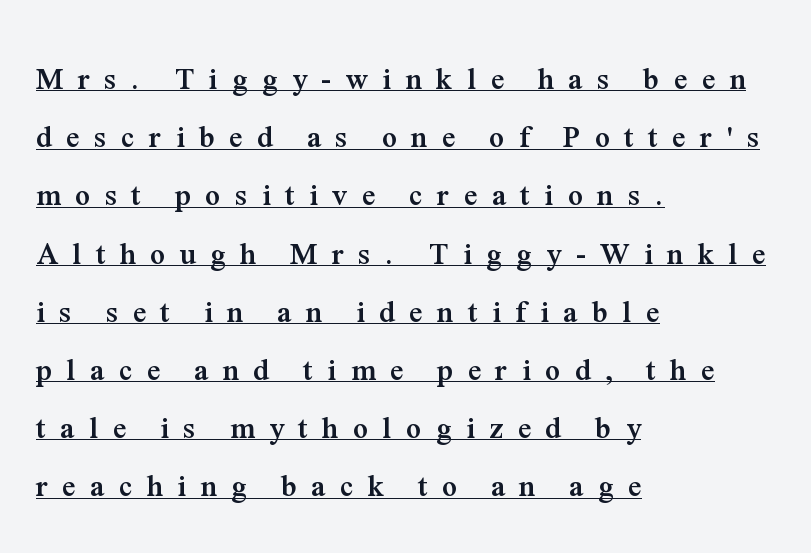
The face used here is rendered with a markedly widened letterfit. The rendering uses a bold face; every stroke is thick and dark. The words here are underlined. Baseline-to-baseline distance is far greater than the letter height. Do the characters align in a grid? No, the font is proportional.
